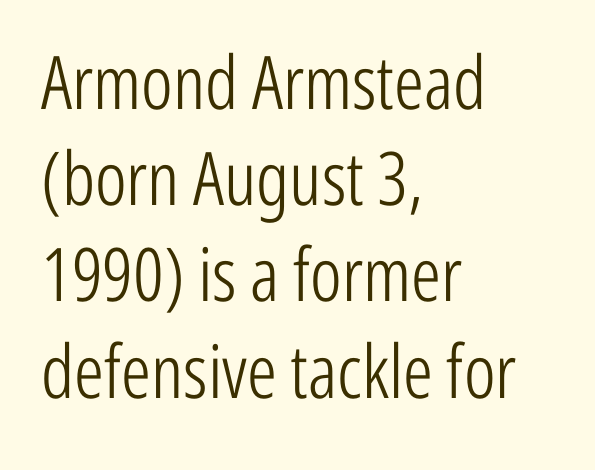
{"serif": "no", "italic": "no", "bold": "no", "weight": "light", "width": "condensed", "stroke_contrast": "low", "x_height": "medium", "monospaced": "no", "underline": "no", "align": "left", "line_spacing": "normal", "line_spacing_ratio": 1.3, "letter_spacing": "normal", "letter_spacing_em": 0.0, "glyph_px": 74}
